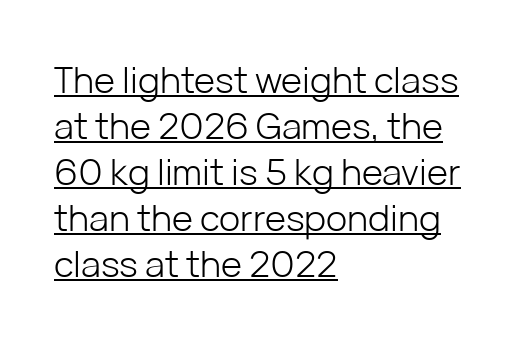
The letterforms sit shoulder to shoulder at normal distance. Heaviness? Minimal to ordinary, like unemphasized prose. These lines are set flush left with a ragged right edge. The axis of the letterforms is exactly vertical.
